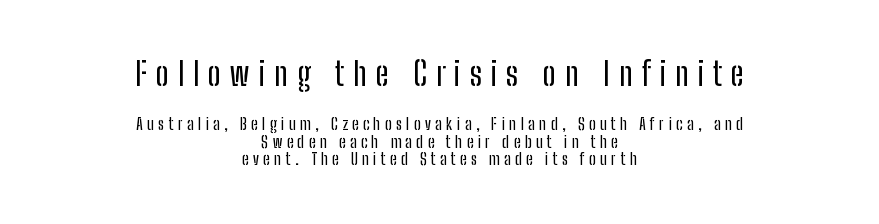
Regarding serifs, this sample does without them. This block would grow much taller if given ordinary leading; it's compressed now. Caption: expanded tracking, letters set apart. Here the first block reads like a headline and the second like body copy.
